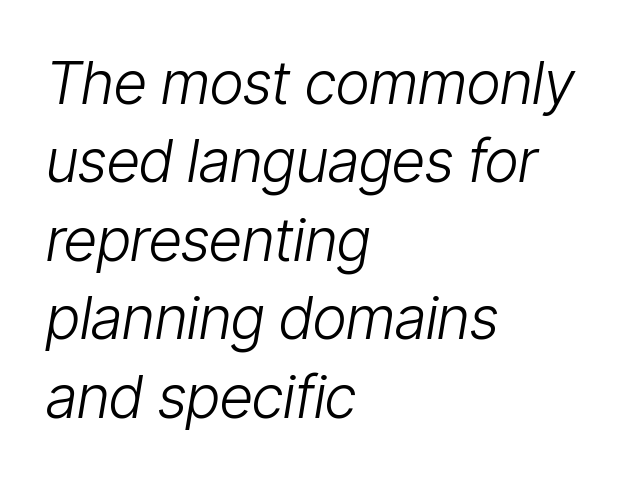
The image shows 59 px light, condensed type, italic (leaning right); set left-aligned, normal line spacing (1.33x), normal letter spacing, not underlined; low stroke contrast and a medium x-height.
